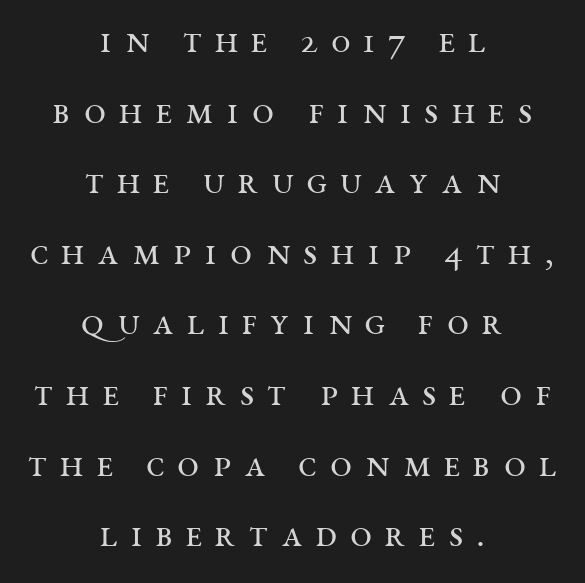
Posture: straight, roman, zero tilt. Serifs: yes, visible at the terminals of the letterforms. A quiet, ordinary-to-light weight characterises the typeface. The passage is arranged like a title page — every line centered.
